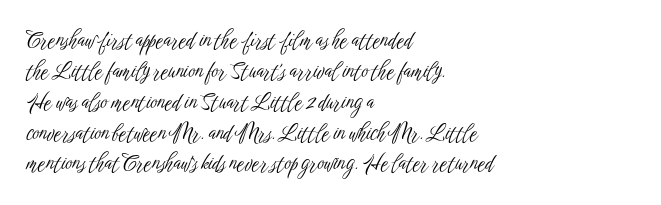
The image shows 21 px text type; set left-aligned, normal line spacing (1.47x), normal letter spacing, not underlined.
